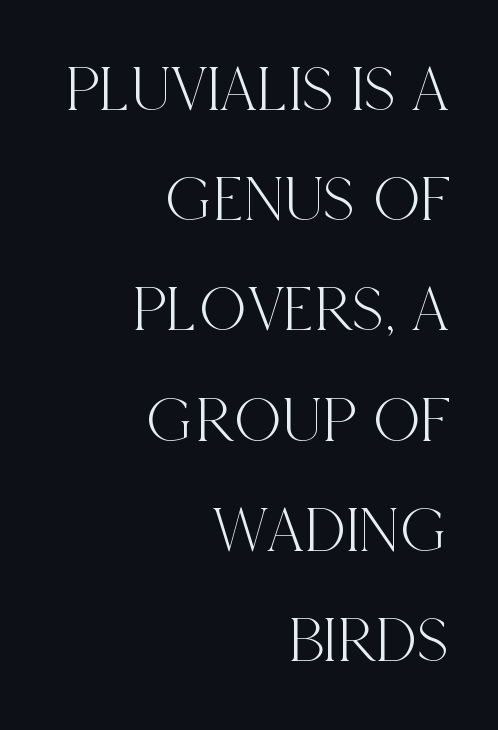
Q: Is the text italic (slanted)? A: No, it is upright.
Q: Is the typeface a serif or a sans-serif typeface? A: Serif.
Q: Is the text underlined? A: No.
Q: How is the paragraph aligned? A: Right-aligned.
Q: Is the spacing between letters normal or unusually wide? A: Normal.
Q: Is the spacing between lines tight, normal or loose? A: Normal.
Q: Width (condensed, normal, or wide)? A: Condensed.
Q: x-height? A: Large.
Q: Monospaced? A: No.
